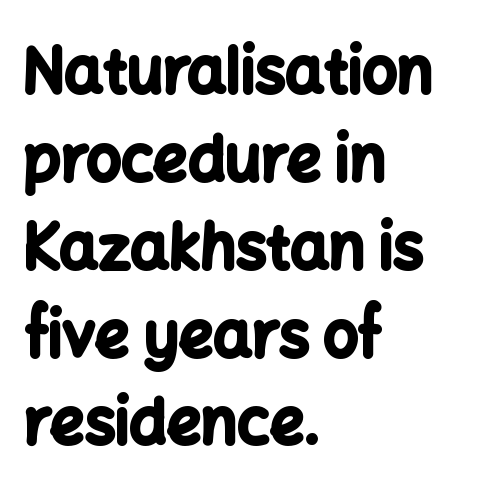
{"serif": "no", "italic": "no", "bold": "yes", "weight": "bold", "width": "normal", "stroke_contrast": "low", "x_height": "medium", "monospaced": "no", "underline": "no", "align": "left", "line_spacing": "normal", "line_spacing_ratio": 1.44, "letter_spacing": "normal", "letter_spacing_em": 0.0, "glyph_px": 61}
